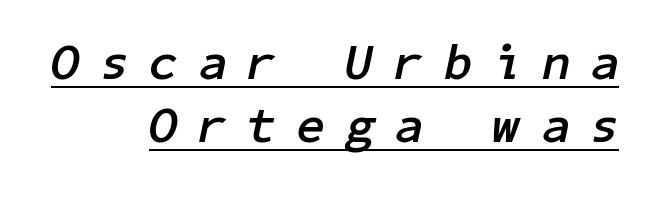
Q: Is the text bold? A: Yes.
Q: Is the text italic (slanted)? A: Yes, it leans right by about 11 degrees.
Q: Is the text underlined? A: Yes.
Q: How is the paragraph aligned? A: Right-aligned.
Q: Is the spacing between letters normal or unusually wide? A: Unusually wide.
Q: Is the spacing between lines tight, normal or loose? A: Normal.
Q: Width (condensed, normal, or wide)? A: Normal.
Q: Stroke contrast? A: Low.
Q: x-height? A: Medium.
